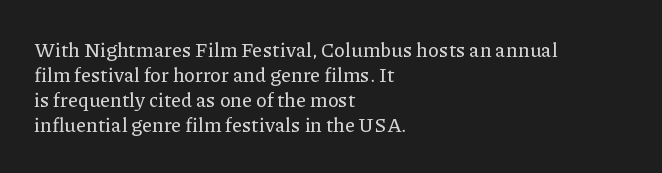
The image shows 20 px text type, upright; set left-aligned, normal line spacing (1.25x), normal letter spacing, not underlined.
